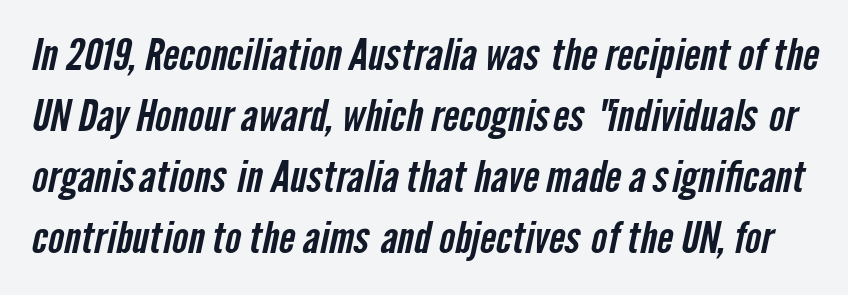
Q: Is the typeface a serif or a sans-serif typeface? A: Sans-serif.
Q: Is the text underlined? A: No.
Q: Is the spacing between letters normal or unusually wide? A: Normal.
Q: Is the spacing between lines tight, normal or loose? A: Normal.
Q: Width (condensed, normal, or wide)? A: Condensed.
Q: Stroke contrast? A: Low.
Q: x-height? A: Medium.
Q: Monospaced? A: No.
